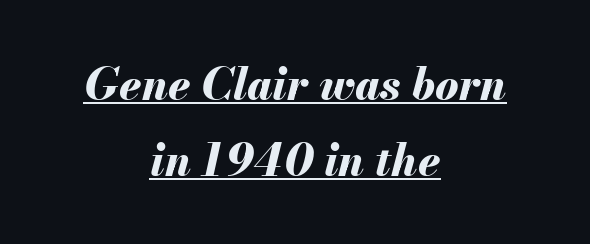
Q: Is the text bold? A: Yes.
Q: Is the text italic (slanted)? A: Yes, it leans right by about 13 degrees.
Q: Is the text underlined? A: Yes.
Q: How is the paragraph aligned? A: Centered.
Q: Is the spacing between letters normal or unusually wide? A: Normal.
Q: Width (condensed, normal, or wide)? A: Normal.
Q: Stroke contrast? A: Medium.
Q: x-height? A: Small.
Q: Monospaced? A: No.
